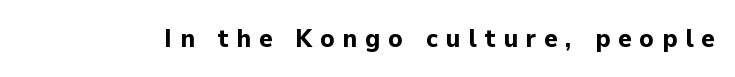
Q: Is the text bold? A: Yes.
Q: Is the text italic (slanted)? A: No, it is upright.
Q: Is the text underlined? A: No.
Q: Is the spacing between letters normal or unusually wide? A: Unusually wide.
